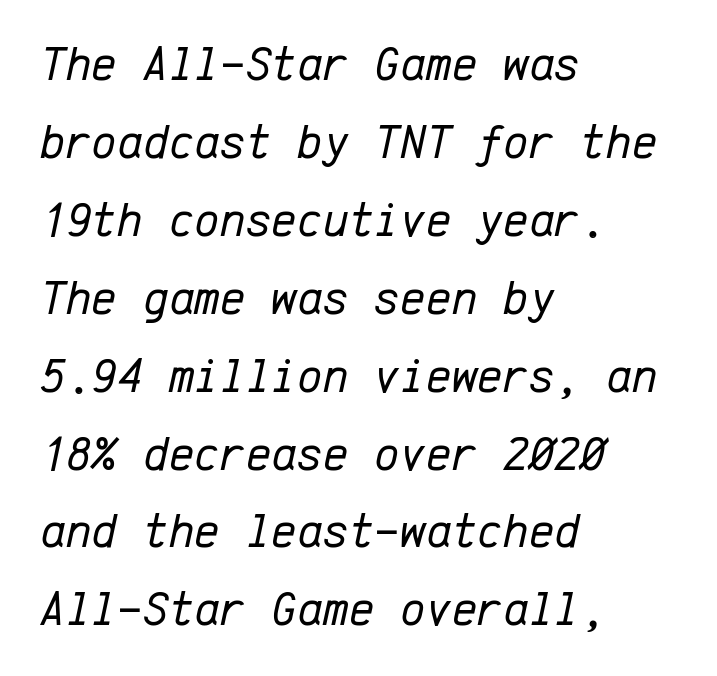
Q: Is the text bold? A: No.
Q: Is the text italic (slanted)? A: Yes, it leans right by about 12 degrees.
Q: Is the text underlined? A: No.
Q: How is the paragraph aligned? A: Left-aligned.
Q: Is the spacing between letters normal or unusually wide? A: Normal.
Q: Is the spacing between lines tight, normal or loose? A: Normal.
Q: Width (condensed, normal, or wide)? A: Normal.
Q: Stroke contrast? A: Low.
Q: x-height? A: Medium.
Q: Monospaced? A: Yes.
